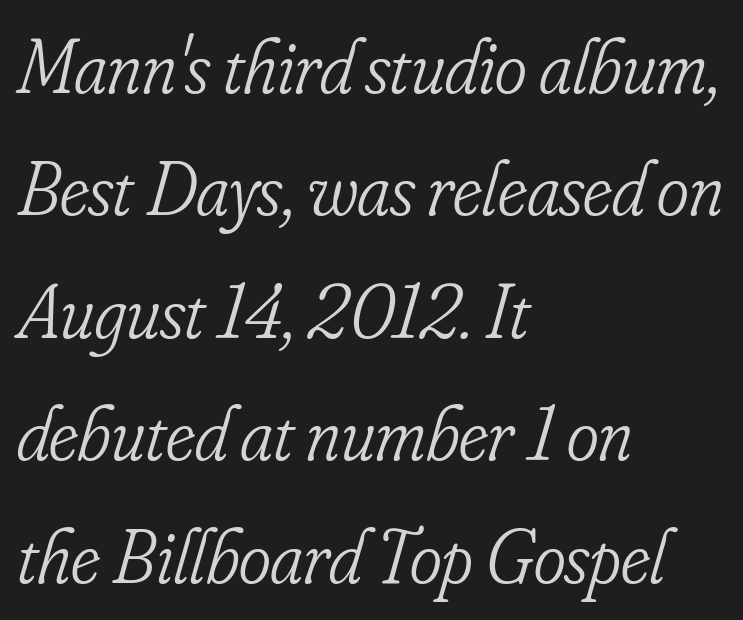
Is the letter spacing exaggerated? No — it looks like the ordinary default. Do the characters align in a grid? No, the font is proportional. The lines sit at an ordinary, default distance from one another. The compositor pushed each line to the left boundary. Bare-footed words on every line. Caption: face not bold, strokes unweighted.
